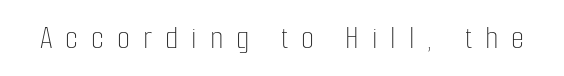
Descenders are the only things crossing below the line. The rendering uses natural spacing where letterforms have individual widths. These lines have a slow, spaced-out rhythm from letter to letter. Weight class: somewhere from thin through regular. The axis of the letterforms is exactly vertical.
